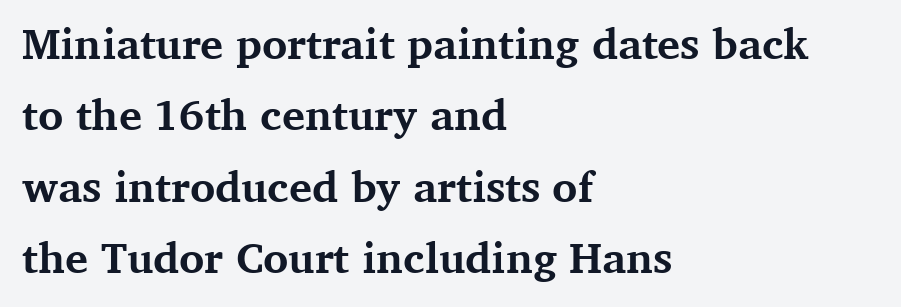
{"serif": "yes", "italic": "no", "bold": "yes", "weight": "bold", "width": "normal", "stroke_contrast": "medium", "x_height": "medium", "monospaced": "no", "underline": "no", "align": "left", "line_spacing": "normal", "line_spacing_ratio": 1.66, "letter_spacing": "normal", "letter_spacing_em": 0.0, "glyph_px": 43}
